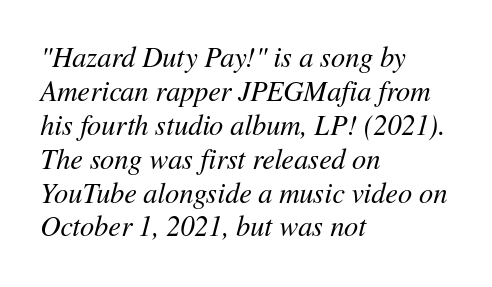
Q: Is the text bold? A: No.
Q: Is the text italic (slanted)? A: Yes, it leans right by about 11 degrees.
Q: Is the text underlined? A: No.
Q: How is the paragraph aligned? A: Left-aligned.
Q: Is the spacing between letters normal or unusually wide? A: Normal.
Q: Width (condensed, normal, or wide)? A: Normal.
Q: Stroke contrast? A: Medium.
Q: x-height? A: Medium.
Q: Monospaced? A: No.
